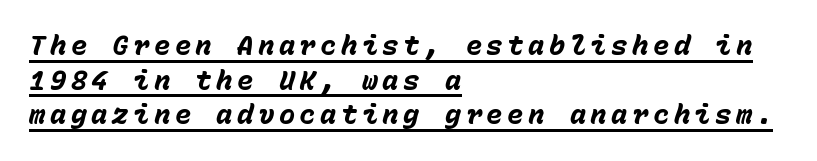
Q: Is the text bold? A: Yes.
Q: Is the text italic (slanted)? A: Yes, it leans right by about 15 degrees.
Q: Is the text underlined? A: Yes.
Q: How is the paragraph aligned? A: Left-aligned.
Q: Is the spacing between lines tight, normal or loose? A: Normal.
